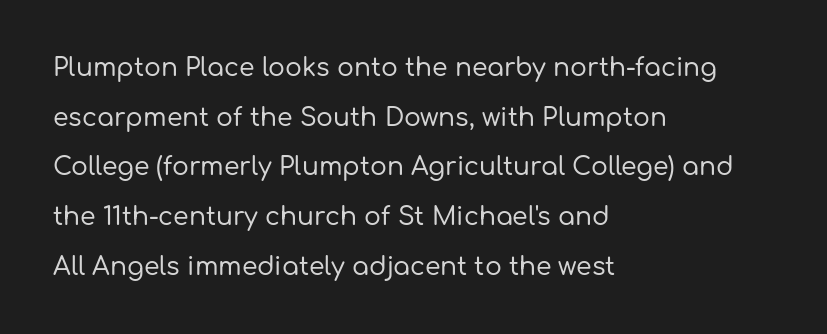
The image shows 25 px text type, upright; set left-aligned, loose line spacing (1.99x), normal letter spacing, not underlined.
